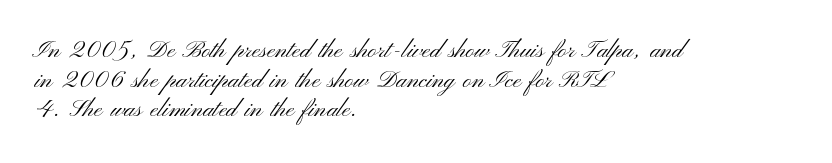
{"bold": "no", "underline": "no", "align": "left", "line_spacing_ratio": 1.23, "letter_spacing": "normal", "letter_spacing_em": 0.0, "glyph_px": 24}
